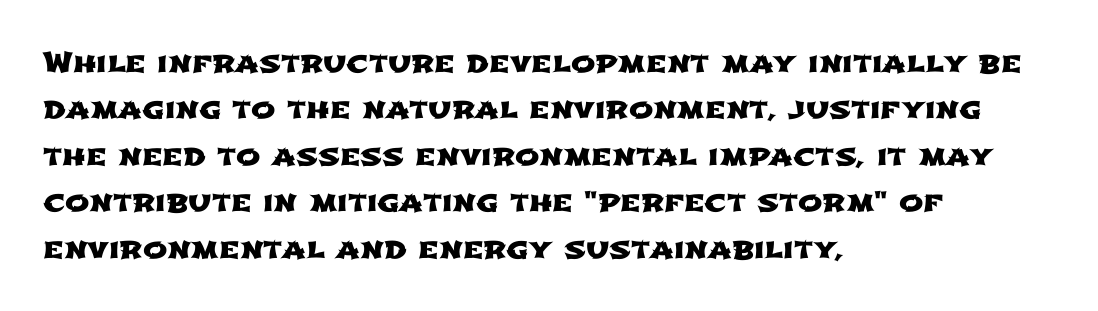
The image shows 29 px wide sans-serif type; set left-aligned, normal line spacing (1.6x), normal letter spacing, not underlined; low stroke contrast and a medium x-height.
